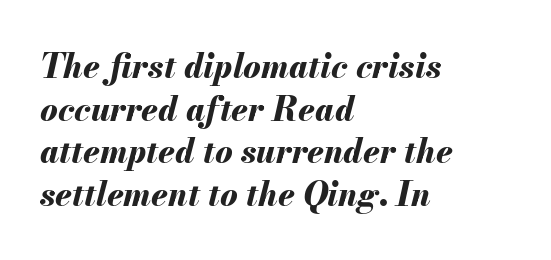
Summary of weight: heavy, a full bold. Rendered with sloped, italic letterforms. You could not count columns in this text — the font is proportionally spaced. The tracking reads as untouched default to a designer's eye.
